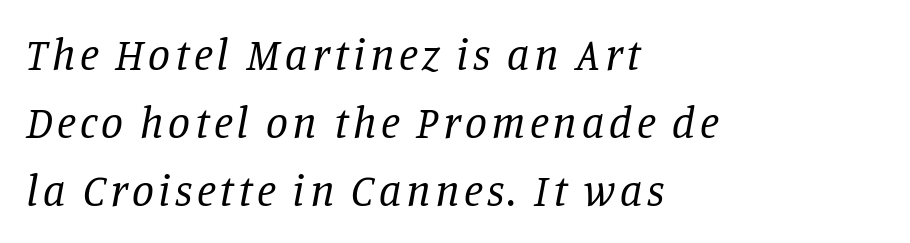
Nothing heavy about these letters — not bold at all. The lines in this sample share a left origin and differ only in where they stop. Notice how descenders clear the ascenders below comfortably — that's standard leading. This sample has the flowing, uneven cadence of proportional lettering.
